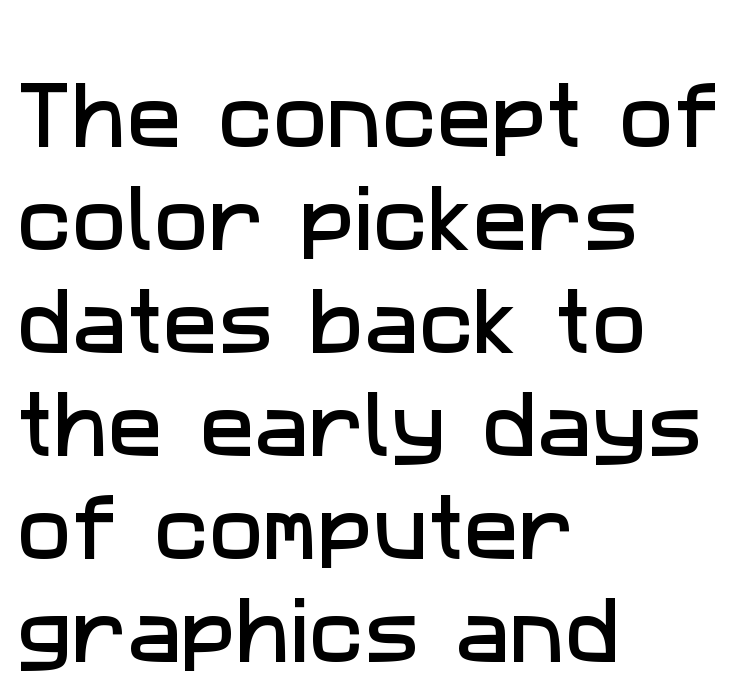
The image shows 73 px sans-serif type; set left-aligned, normal line spacing (1.41x), normal letter spacing, not underlined; low stroke contrast and a medium x-height.
